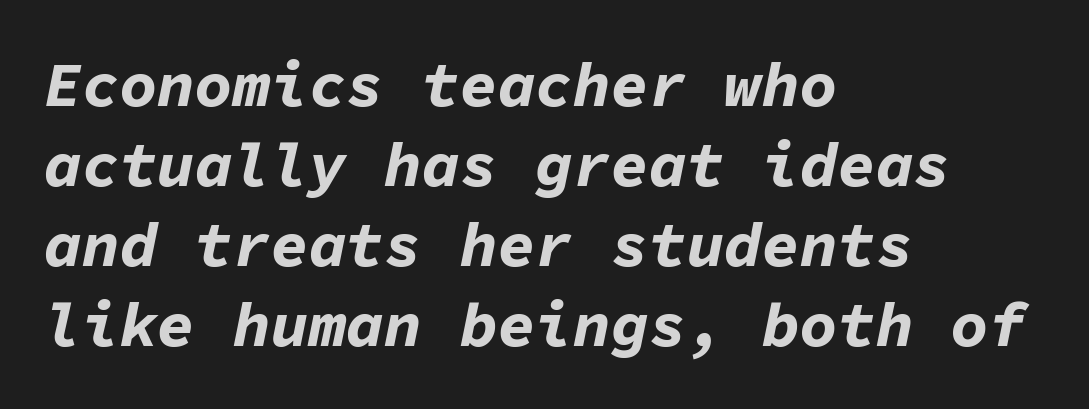
The space between consecutive lines is moderate. Standard letterfit; no display-style spreading of the glyphs. The passage is arranged the way most books set body copy — flush left. Decoration check: the copy has no underline. Yep, that's italic — everything's leaning. Its strokes are broad and dark, the hallmark of bold type.
